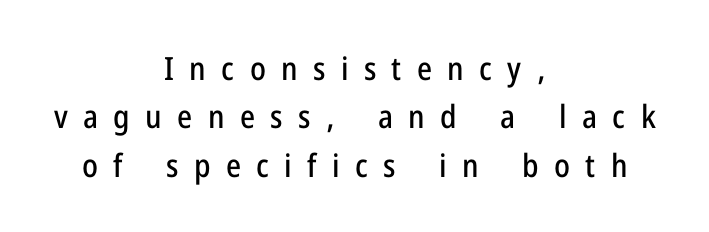
You can tell from the bare stems that sans-serif type was used. These lines were composed using upright roman letters. Glyph-to-glyph distance is far greater than everyday printed text. Looks like regular typesetting: each glyph gets only the width it needs.
